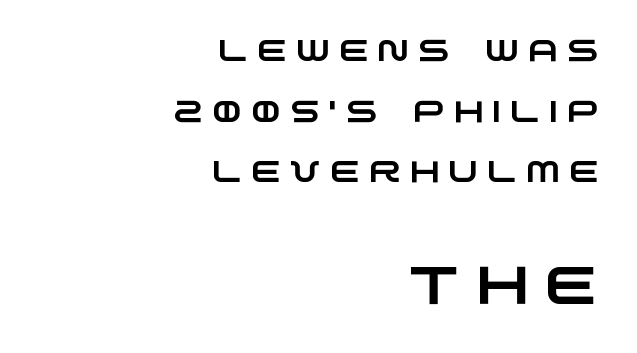
Q: Is the typeface a serif or a sans-serif typeface? A: Sans-serif.
Q: Is the text underlined? A: No.
Q: How is the paragraph aligned? A: Right-aligned.
Q: Is the spacing between letters normal or unusually wide? A: Unusually wide.
Q: Is the spacing between lines tight, normal or loose? A: Loose.
Q: Which block of text is set in a larger size, the first (top) or the second (bottom)? A: The second (bottom) one.
Q: Width (condensed, normal, or wide)? A: Wide.
Q: Stroke contrast? A: Low.
Q: x-height? A: Large.
Q: Monospaced? A: No.
